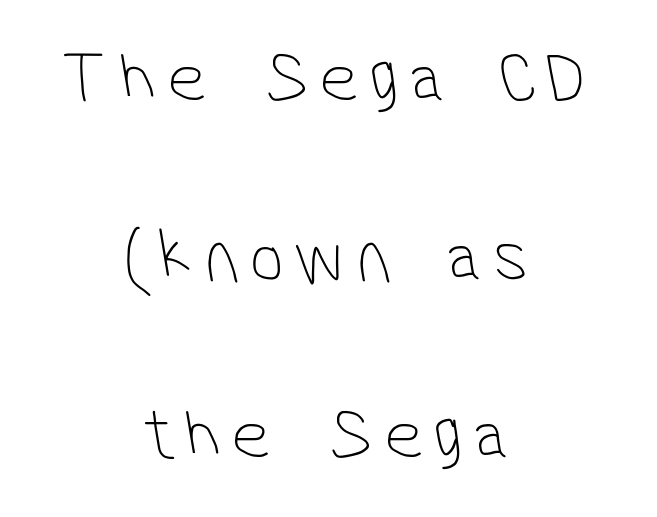
Airy leading. The paragraph shown floats in the horizontal middle. Character widths vary here, with narrow letters taking less room than wide ones. Summary of weight: not heavy and not bold. The space beneath each line is pristine and unruled.
